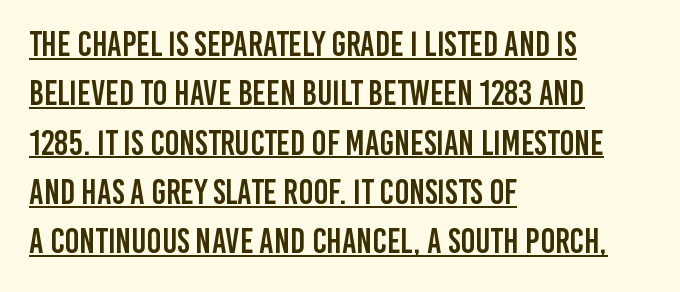
{"serif": "no", "italic": "no", "width": "condensed", "stroke_contrast": "low", "x_height": "large", "monospaced": "no", "underline": "yes", "align": "left", "line_spacing": "normal", "line_spacing_ratio": 1.41, "letter_spacing": "normal", "letter_spacing_em": 0.0, "glyph_px": 35}
